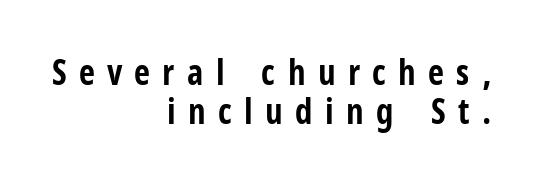
Q: Is the text bold? A: Yes.
Q: Is the text italic (slanted)? A: No, it is upright.
Q: Is the typeface a serif or a sans-serif typeface? A: Sans-serif.
Q: Is the text underlined? A: No.
Q: How is the paragraph aligned? A: Right-aligned.
Q: Is the spacing between letters normal or unusually wide? A: Unusually wide.
Q: Is the spacing between lines tight, normal or loose? A: Tight.
Q: Width (condensed, normal, or wide)? A: Condensed.
Q: Stroke contrast? A: Low.
Q: x-height? A: Medium.
Q: Monospaced? A: No.
